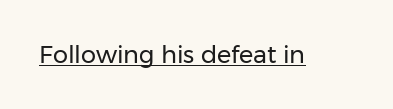
Underlined type. When letters stand straight like this, we call the style roman or upright. The line texture is even and compact thanks to regular tracking. The strokes carry an ordinary text weight at most.
